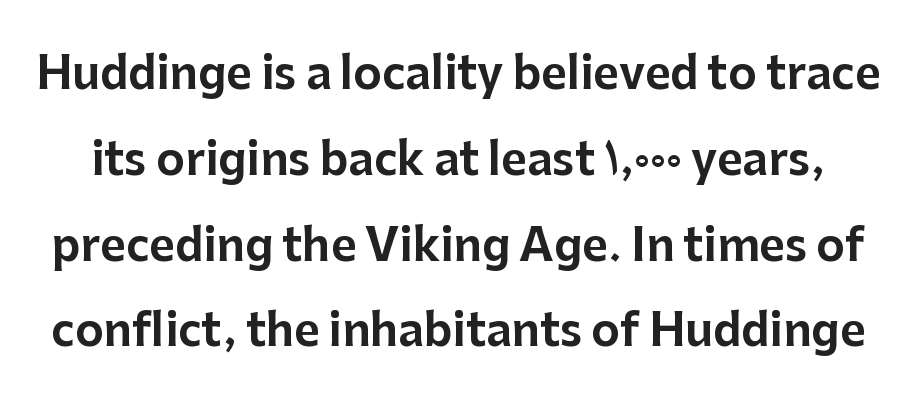
{"serif": "no", "italic": "no", "width": "normal", "stroke_contrast": "low", "x_height": "medium", "monospaced": "no", "underline": "no", "line_spacing": "loose", "line_spacing_ratio": 1.95, "letter_spacing": "normal", "letter_spacing_em": 0.0, "glyph_px": 44}
